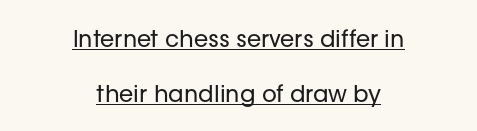
The image shows 23 px text type, upright; set centered, loose line spacing (2.39x), normal letter spacing, underlined.
